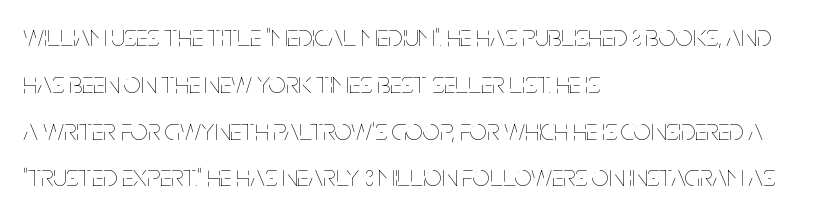
The image shows 30 px thin, condensed type, upright; set left-aligned, normal line spacing (1.56x), normal letter spacing, not underlined; low stroke contrast and a large x-height.
